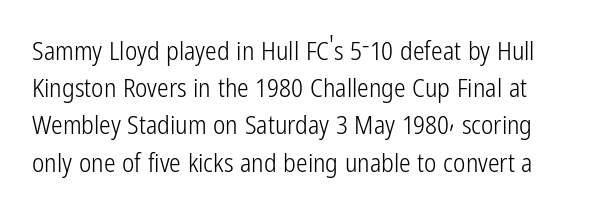
The letters stand straight up with perfectly vertical stems. The baseline area is clear. Characters follow at the spacing the type designer built in. Letters have the restrained weight of plain body copy at most. The line-height multiplier appears to be the usual default.
